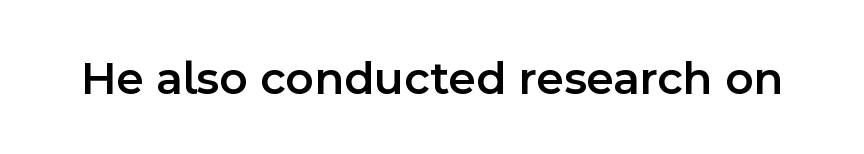
Q: Is the text bold? A: Semi-bold.
Q: Is the text italic (slanted)? A: No, it is upright.
Q: Is the typeface a serif or a sans-serif typeface? A: Sans-serif.
Q: Is the text underlined? A: No.
Q: Is the spacing between letters normal or unusually wide? A: Normal.
Q: Width (condensed, normal, or wide)? A: Normal.
Q: x-height? A: Medium.
Q: Monospaced? A: No.
